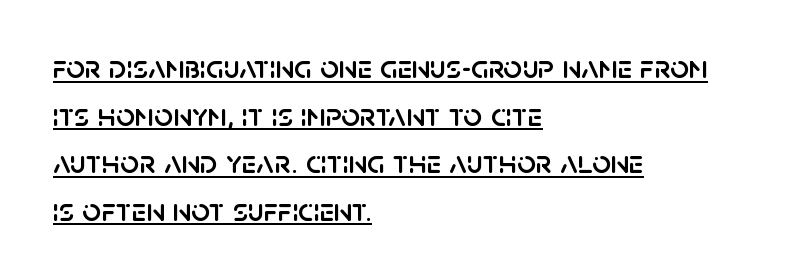
{"serif": "no", "italic": "no", "width": "normal", "stroke_contrast": "low", "x_height": "large", "monospaced": "no", "underline": "yes", "align": "left", "line_spacing": "normal", "line_spacing_ratio": 1.44, "letter_spacing": "normal", "letter_spacing_em": 0.0, "glyph_px": 33}
